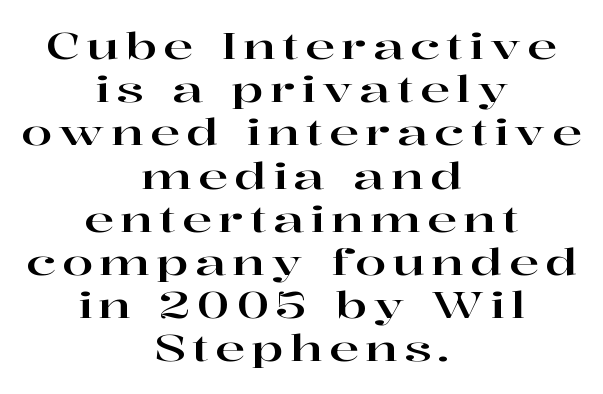
Q: Is the text italic (slanted)? A: No, it is upright.
Q: Is the typeface a serif or a sans-serif typeface? A: Serif.
Q: Is the text underlined? A: No.
Q: How is the paragraph aligned? A: Centered.
Q: Width (condensed, normal, or wide)? A: Wide.
Q: Stroke contrast? A: High.
Q: x-height? A: Medium.
Q: Monospaced? A: No.
